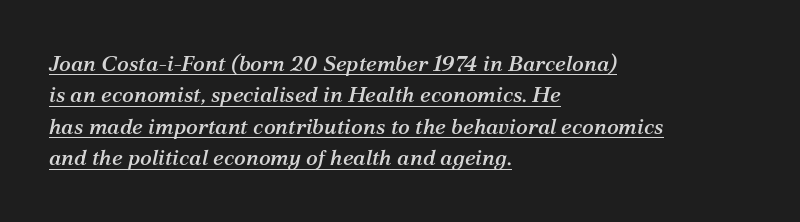
The vertical gap from one line to the next is medium. This sample uses an oblique cut, with every glyph tilted off the vertical. Glyph-to-glyph distance matches everyday printed text. Beneath each row of characters lies a ruled line.
